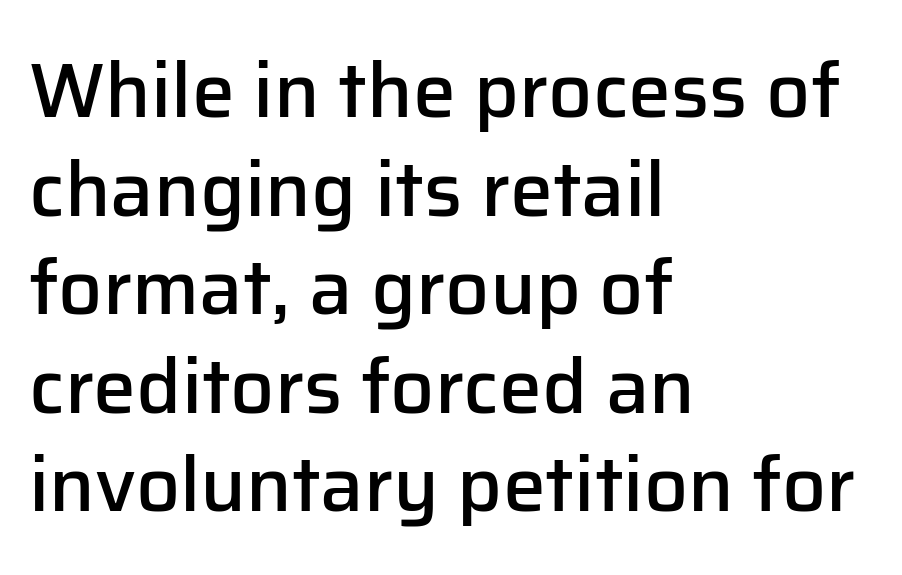
Every letter is mildly thick-stroked: semibold rather than bold. Leftover space on each line is placed entirely after the last word. Short note: letters normally spaced. The rendering shows plain stroke endings on the letterforms — a sans-serif design. The passage shown is not underscored anywhere. You could not count columns in this text — the font is proportionally spaced.
